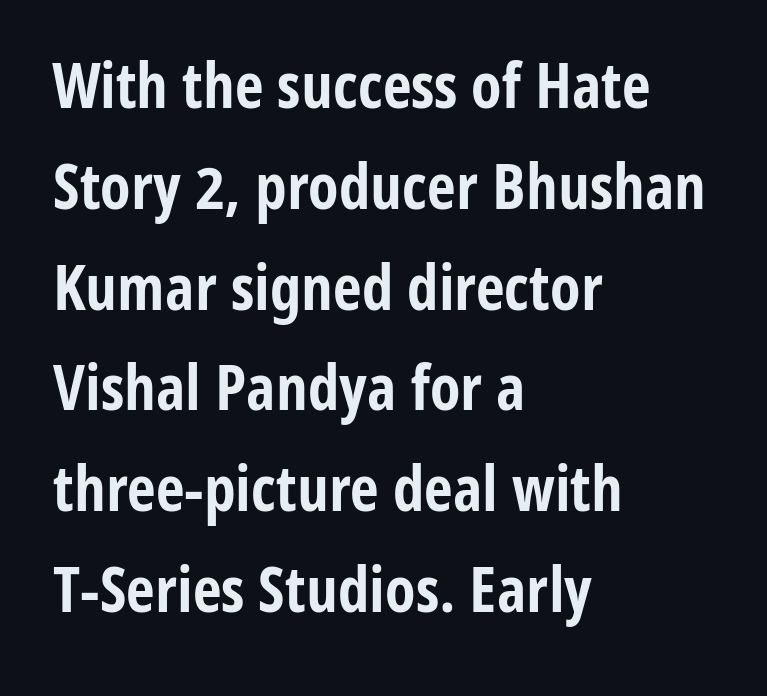
Quick note: underline off. Nope, not italic — everything's standing straight. This sample has the flowing, uneven cadence of proportional lettering. The characters display no serif detailing; their extremities are plain.
